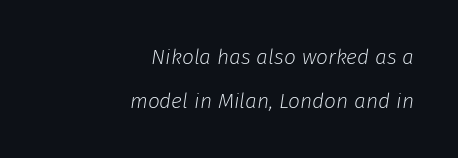
Q: Is the text bold? A: No.
Q: Is the text italic (slanted)? A: Yes, it leans right by about 8 degrees.
Q: Is the text underlined? A: No.
Q: How is the paragraph aligned? A: Right-aligned.
Q: Is the spacing between letters normal or unusually wide? A: Normal.
Q: Is the spacing between lines tight, normal or loose? A: Loose.
